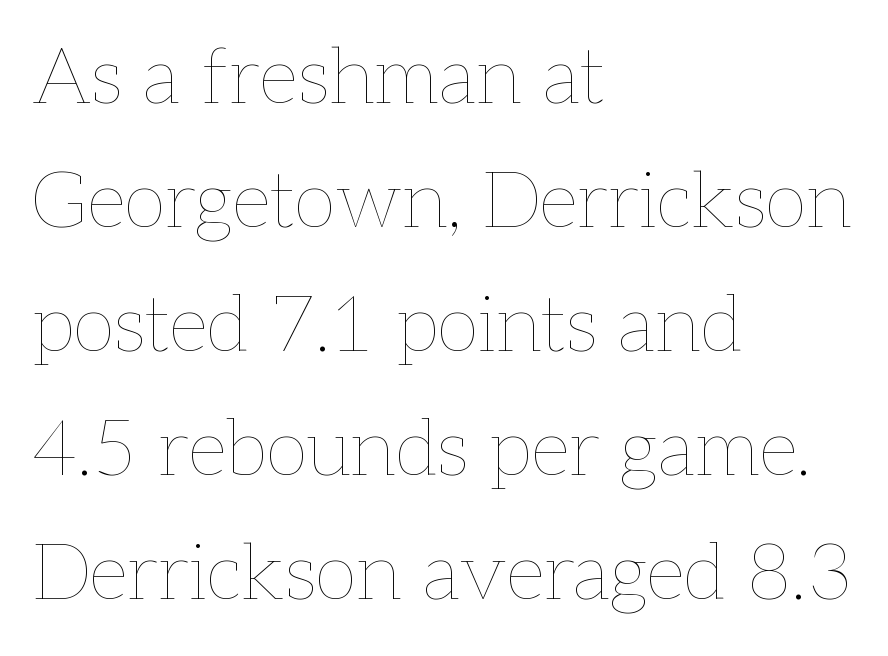
The image shows 78 px thin type, upright; set left-aligned, normal line spacing (1.59x), normal letter spacing, not underlined; low stroke contrast and a medium x-height.
